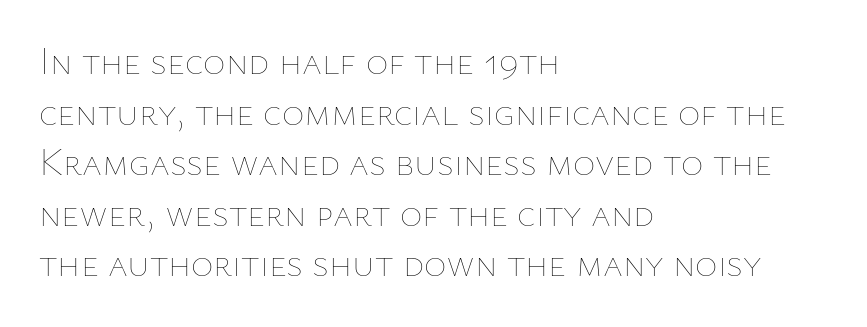
The image shows 38 px thin type, upright; set left-aligned, normal line spacing (1.33x), normal letter spacing, not underlined; low stroke contrast and a medium x-height.
